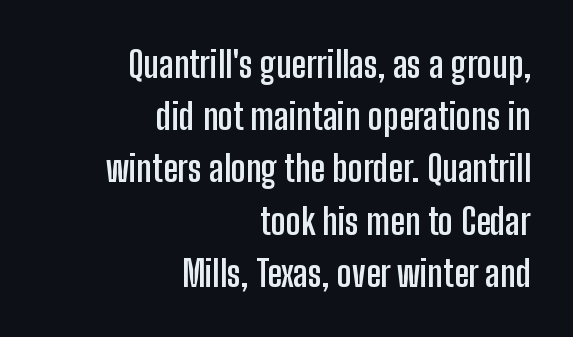
If you measured baseline to baseline, you'd find a middling distance. Classification — sans serif. Plain, unruled lines of type. These lines are set flush right with a ragged left edge.
